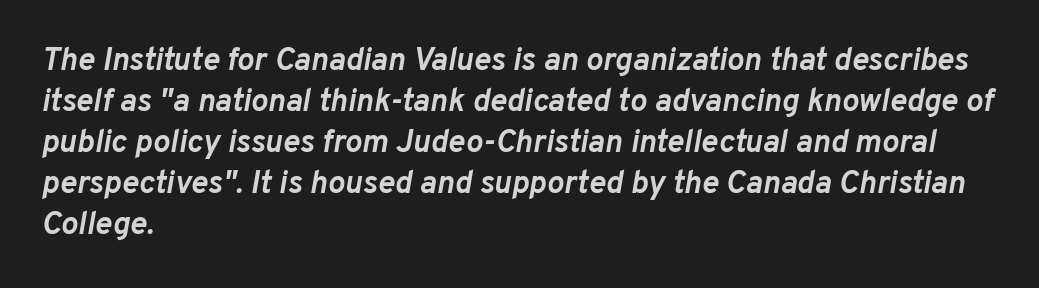
Q: Is the text bold? A: Yes.
Q: Is the text italic (slanted)? A: Yes, it leans right by about 10 degrees.
Q: Is the text underlined? A: No.
Q: How is the paragraph aligned? A: Left-aligned.
Q: Is the spacing between letters normal or unusually wide? A: Normal.
Q: Is the spacing between lines tight, normal or loose? A: Normal.
Q: Width (condensed, normal, or wide)? A: Normal.
Q: Stroke contrast? A: Low.
Q: x-height? A: Medium.
Q: Monospaced? A: No.
